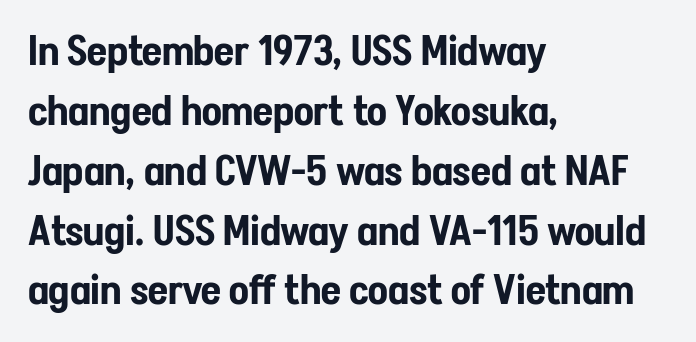
{"serif": "no", "italic": "no", "width": "condensed", "stroke_contrast": "low", "x_height": "medium", "monospaced": "no", "underline": "no", "align": "left", "line_spacing": "normal", "line_spacing_ratio": 1.46, "letter_spacing": "normal", "letter_spacing_em": 0.0, "glyph_px": 41}
